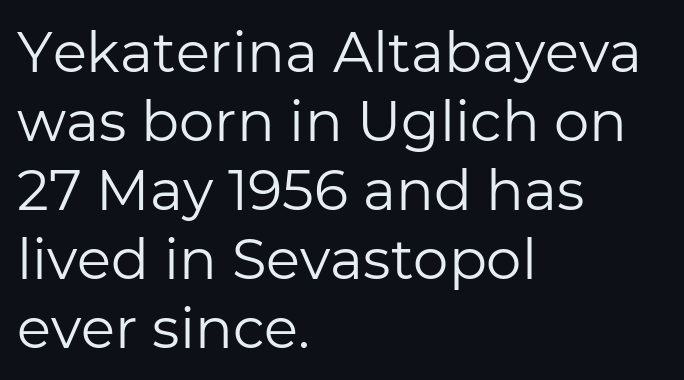
Do the letters lean? They stand straight. Compared with typical body copy, the letter spacing here is the same. Think of a printed novel: that variable character pitch is what you see here. The letterforms sit at book weight or below. If you drew a ruler down the left edge, every line would touch it. Letters rest on an invisible, unmarked baseline.
